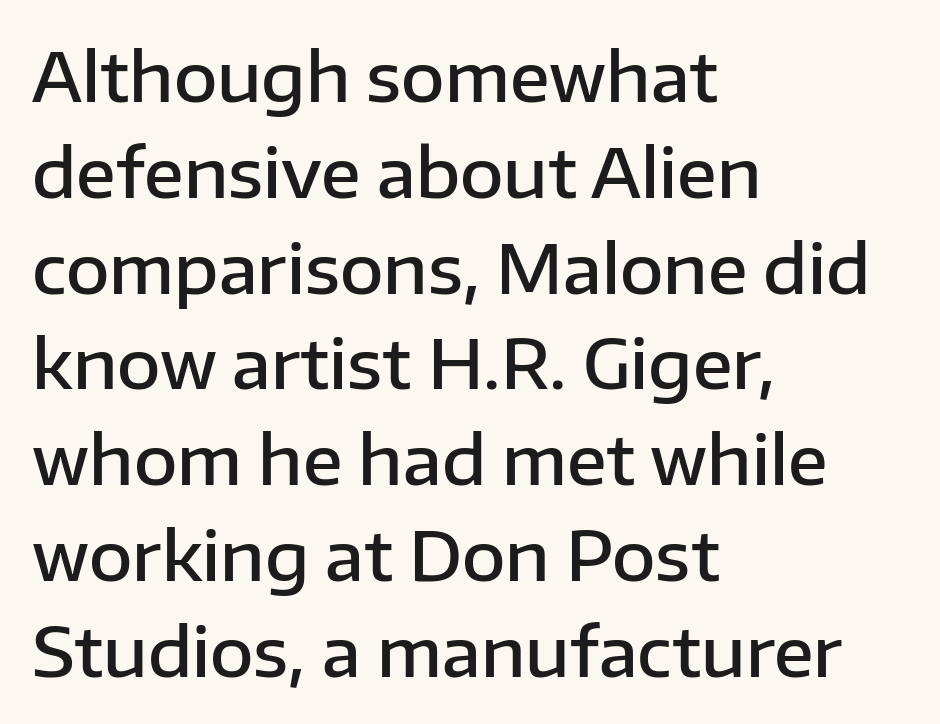
The image shows 67 px semibold sans-serif type, upright; set left-aligned, normal line spacing (1.43x), normal letter spacing, not underlined; low stroke contrast and a medium x-height.
